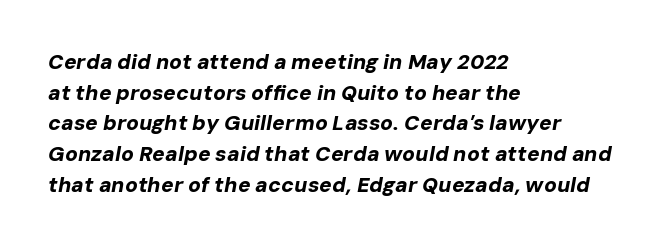
{"italic": "yes", "lean": "right", "slant_degrees": 10, "bold": "yes", "underline": "no", "align": "left", "line_spacing": "normal", "line_spacing_ratio": 1.46, "letter_spacing": "normal", "letter_spacing_em": 0.0, "glyph_px": 21}
